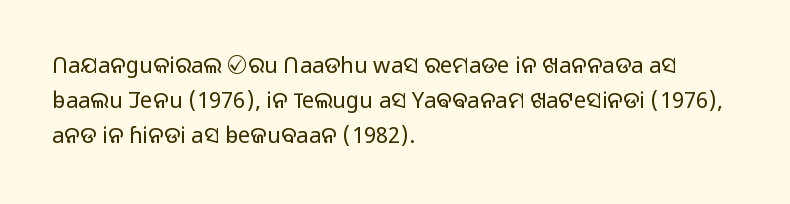
The image shows 22 px text type, upright; set left-aligned, normal line spacing (1.58x), normal letter spacing, not underlined.
